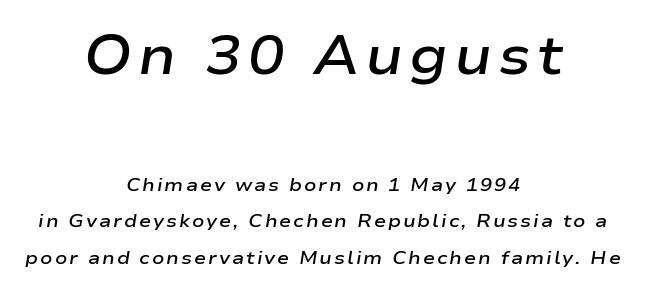
The image shows 54 px semibold, wide type, italic (leaning right); set centered, loose line spacing (2.03x), not underlined; the first (top) block is 3.0x larger; low stroke contrast and a medium x-height.
